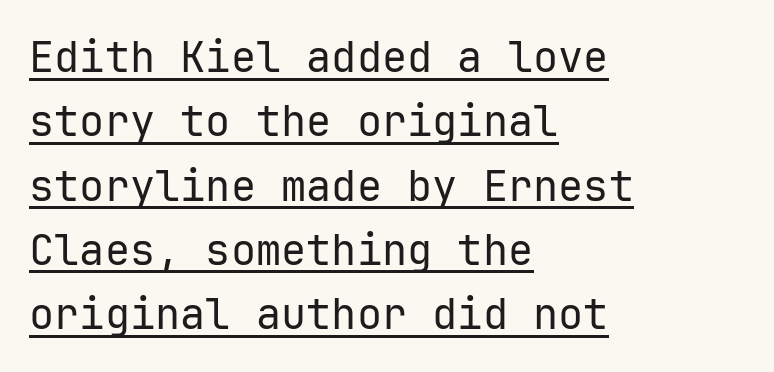
Letterform terminals end flat and unadorned throughout the passage. What decoration does the sample have? An underline. Reading down the column, the eye jumps a familiar distance to each next line. A typesetter would call this zero additional tracking.
